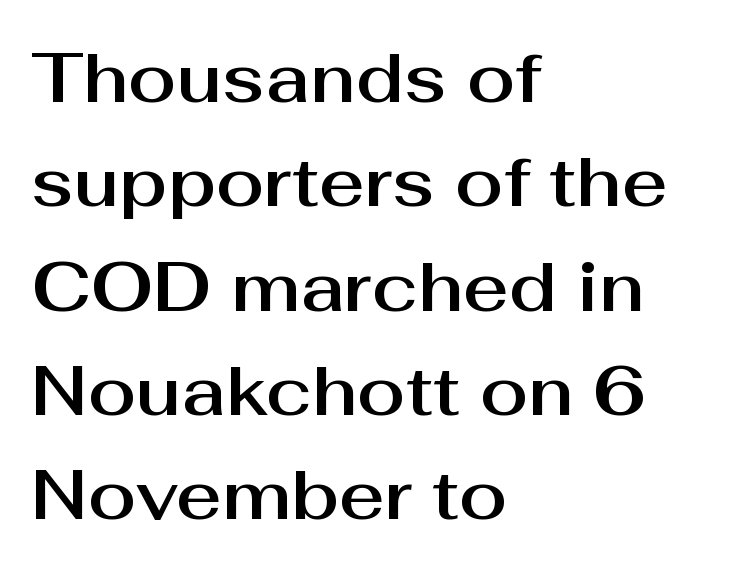
The image shows 70 px sans-serif type, upright; set left-aligned, normal line spacing (1.49x), normal letter spacing, not underlined; medium stroke contrast and a medium x-height.
